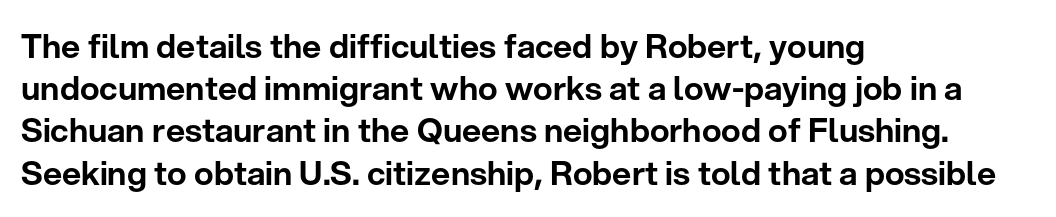
The image shows 33 px sans-serif type, upright; set left-aligned, normal line spacing (1.28x), normal letter spacing, not underlined; low stroke contrast and a medium x-height.
